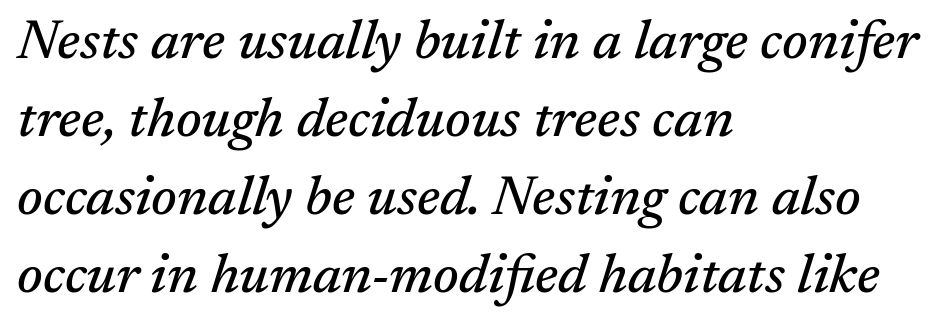
{"serif": "yes", "italic": "yes", "lean": "right", "slant_degrees": 17, "width": "normal", "stroke_contrast": "medium", "x_height": "medium", "monospaced": "no", "underline": "no", "align": "left", "line_spacing": "normal", "line_spacing_ratio": 1.42, "letter_spacing": "normal", "letter_spacing_em": 0.0, "glyph_px": 55}
